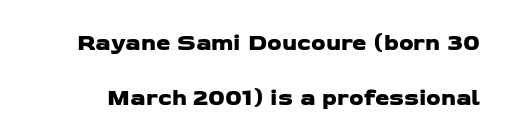
{"underline": "no", "line_spacing": "loose", "line_spacing_ratio": 2.37, "letter_spacing": "normal", "letter_spacing_em": 0.0, "glyph_px": 23}
